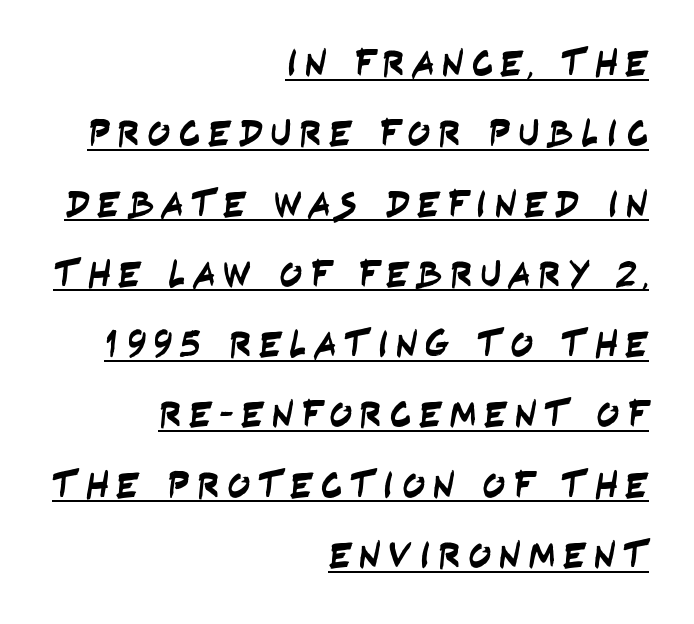
Examine the stroke ends and you'll find no serifs. These lines are rendered in a variable-pitch font. Glance below the letters and you will spot a drawn line. Layout note: lines flush right.
